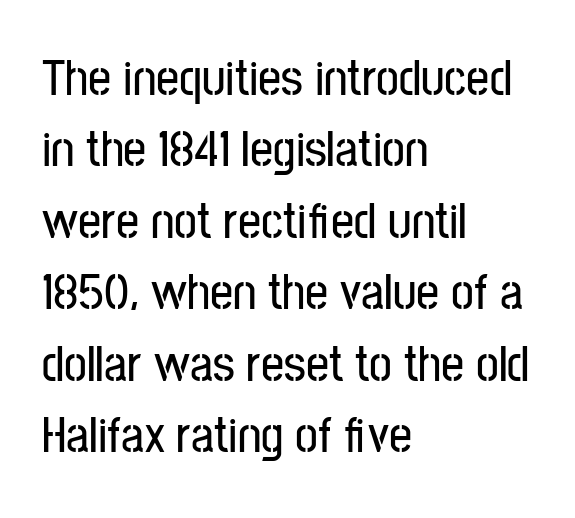
The image shows 51 px condensed sans-serif type, upright; set left-aligned, normal line spacing (1.4x), normal letter spacing, not underlined; low stroke contrast and a medium x-height.
